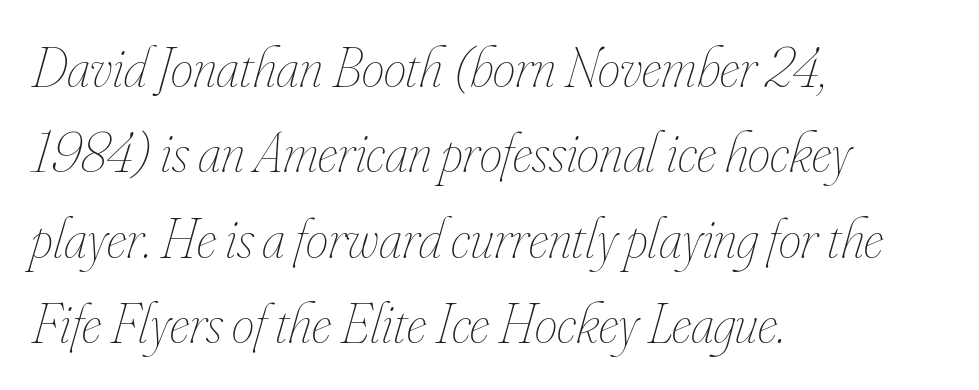
{"italic": "yes", "lean": "right", "slant_degrees": 16, "bold": "no", "weight": "thin", "width": "condensed", "stroke_contrast": "low", "x_height": "small", "monospaced": "no", "underline": "no", "align": "left", "line_spacing": "normal", "line_spacing_ratio": 1.5, "letter_spacing": "normal", "letter_spacing_em": 0.0, "glyph_px": 57}
